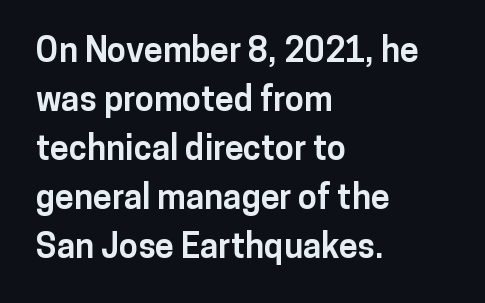
The typeface chosen for these lines omits serifs. Regarding leading, the lines here are spaced in the standard way. The line texture is even and compact thanks to regular tracking. The letters stand upright; this is a roman face. The glyphs are unaccompanied by any horizontal stroke below them. Typographic density is high because the face is bold.
